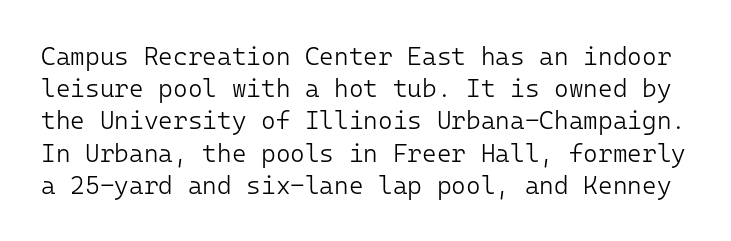
{"italic": "no", "bold": "no", "underline": "no", "line_spacing": "normal", "line_spacing_ratio": 1.29, "letter_spacing": "normal", "letter_spacing_em": 0.0, "glyph_px": 25}
